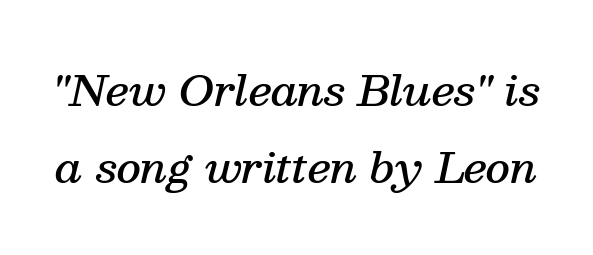
Q: Is the text bold? A: Semi-bold.
Q: Is the text italic (slanted)? A: Yes, it leans right by about 13 degrees.
Q: Is the typeface a serif or a sans-serif typeface? A: Serif.
Q: Is the text underlined? A: No.
Q: Is the spacing between letters normal or unusually wide? A: Normal.
Q: Width (condensed, normal, or wide)? A: Normal.
Q: Stroke contrast? A: Medium.
Q: x-height? A: Medium.
Q: Monospaced? A: No.
